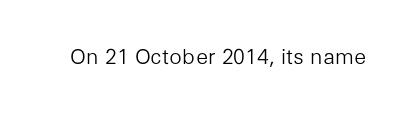
The image shows 21 px text type, upright; set normal letter spacing, not underlined.
